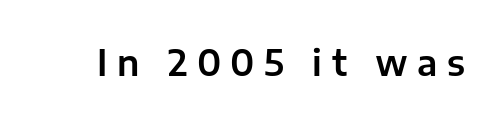
{"serif": "no", "italic": "no", "width": "normal", "stroke_contrast": "low", "x_height": "medium", "monospaced": "no", "underline": "no", "letter_spacing": "wide", "letter_spacing_em": 0.27, "glyph_px": 35}
